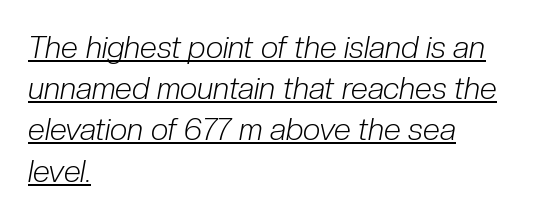
Q: Is the text bold? A: No.
Q: Is the text italic (slanted)? A: Yes, it leans right by about 10 degrees.
Q: Is the text underlined? A: Yes.
Q: How is the paragraph aligned? A: Left-aligned.
Q: Is the spacing between letters normal or unusually wide? A: Normal.
Q: Is the spacing between lines tight, normal or loose? A: Normal.
Q: Width (condensed, normal, or wide)? A: Condensed.
Q: Stroke contrast? A: Low.
Q: x-height? A: Medium.
Q: Monospaced? A: No.
